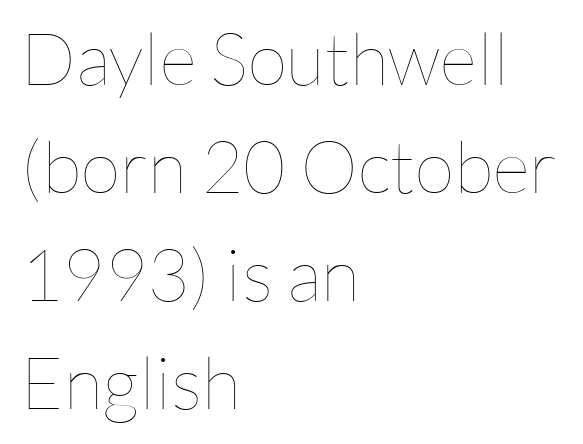
The image shows 73 px thin type, upright; set left-aligned, normal line spacing (1.48x), normal letter spacing, not underlined; low stroke contrast and a medium x-height.
